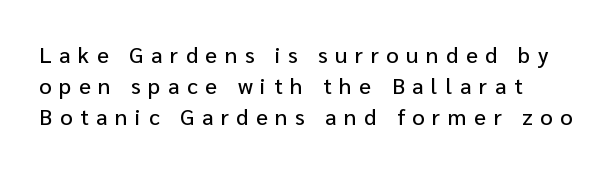
The image shows 22 px text type, upright; set normal line spacing (1.41x), unusually wide letter spacing (+0.35 em), not underlined.
